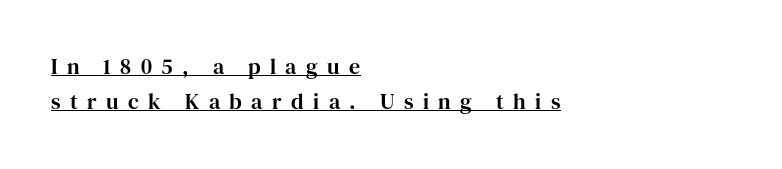
{"italic": "no", "underline": "yes", "align": "left", "line_spacing": "normal", "line_spacing_ratio": 1.61, "letter_spacing": "wide", "letter_spacing_em": 0.43, "glyph_px": 22}
